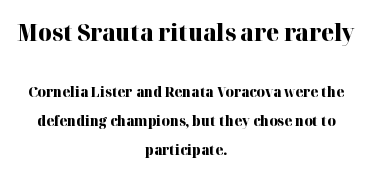
Which of the two is more prominent by size? The first, at the top. Each line is balanced around a shared central axis. One glance says open: line gaps are wider than usual. Bare-footed words on every line.
